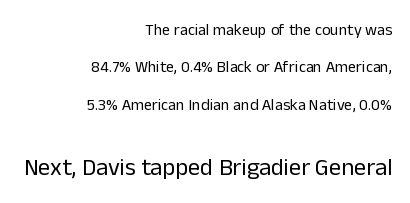
Where is the straight margin? On the right. Is there any slant? The stems are plumb. The baseline area is clear. Does extra space separate the letters? No, they use regular spacing. The characters are drawn with everyday or finer stroke widths.
